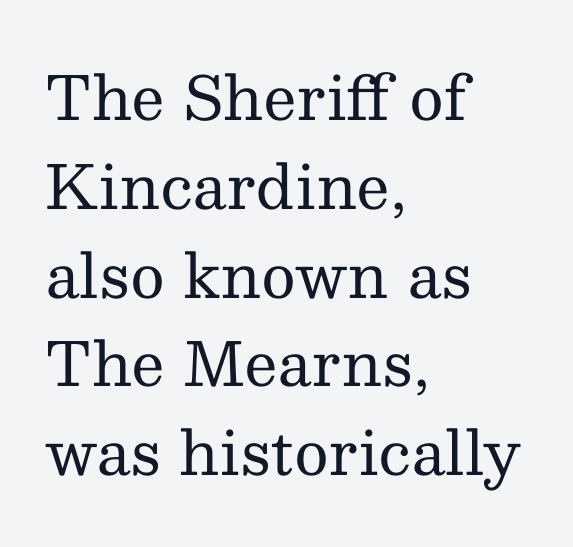
The image shows 60 px regular-weight serif type, upright; set left-aligned, normal line spacing (1.48x), normal letter spacing, not underlined; medium stroke contrast and a medium x-height.
